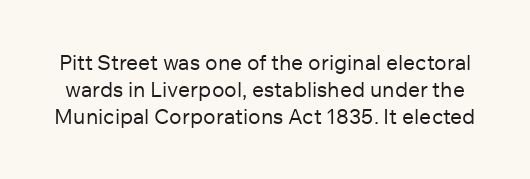
Q: Is the text bold? A: No.
Q: Is the text italic (slanted)? A: No, it is upright.
Q: Is the text underlined? A: No.
Q: Is the spacing between letters normal or unusually wide? A: Normal.
Q: Is the spacing between lines tight, normal or loose? A: Normal.
